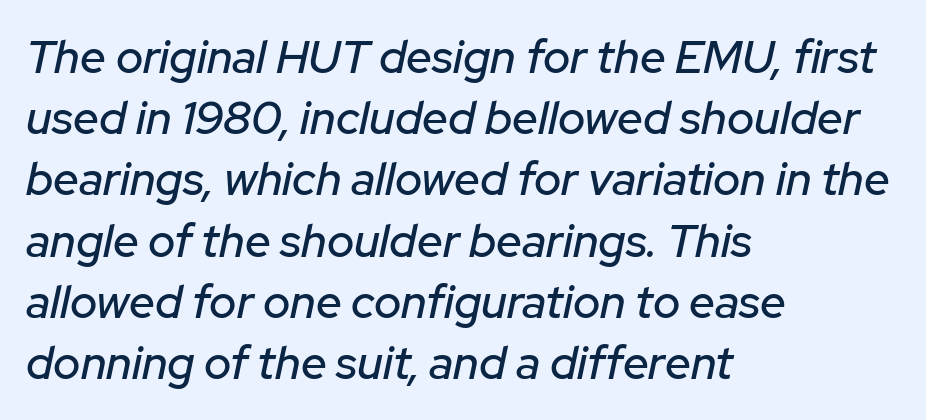
{"italic": "yes", "lean": "right", "slant_degrees": 12, "width": "normal", "stroke_contrast": "low", "x_height": "medium", "monospaced": "no", "underline": "no", "align": "left", "line_spacing": "normal", "line_spacing_ratio": 1.33, "letter_spacing": "normal", "letter_spacing_em": 0.0, "glyph_px": 46}
